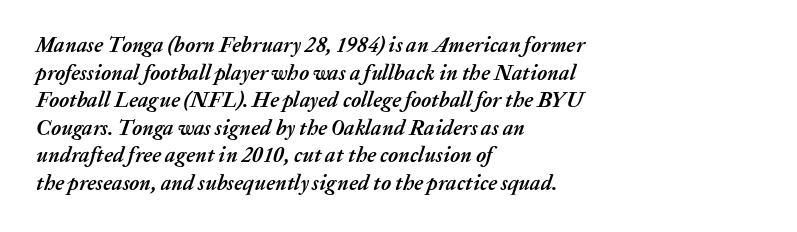
The vertical gap from one line to the next is medium. Plenty of ink on the page — the face is bold. Here the glyphs are tracked normally, forming tight word shapes. Rendered with sloped, italic letterforms.
